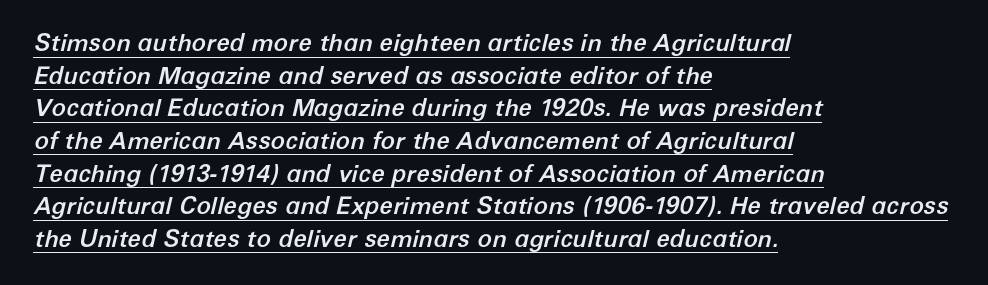
{"italic": "yes", "lean": "right", "slant_degrees": 12, "underline": "yes", "align": "left", "line_spacing": "normal", "line_spacing_ratio": 1.36, "letter_spacing": "normal", "letter_spacing_em": 0.0, "glyph_px": 24}
